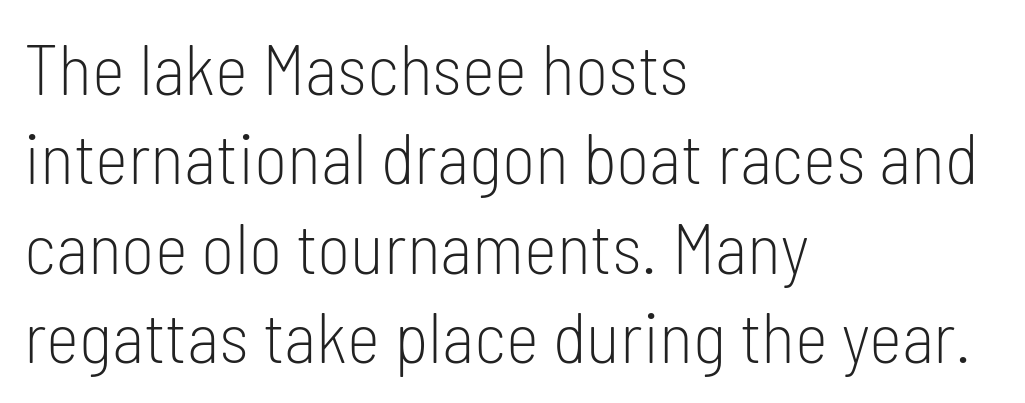
{"serif": "no", "italic": "no", "bold": "no", "weight": "light", "width": "condensed", "stroke_contrast": "low", "x_height": "medium", "monospaced": "no", "underline": "no", "align": "left", "line_spacing": "normal", "line_spacing_ratio": 1.26, "letter_spacing": "normal", "letter_spacing_em": 0.0, "glyph_px": 71}
